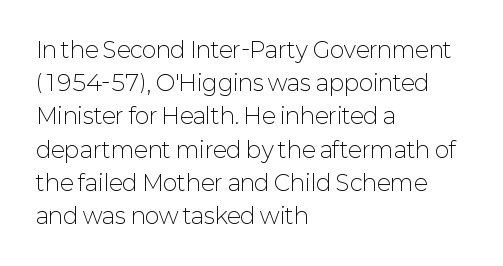
Tall strokes in this sample are plumb rather than angled. Weight: regular or lighter. Tracking value appears to be zero — textbook default spacing. The passage shown stacks its lines at a standard gap. The lines in this sample share a left origin and differ only in where they stop. Anything drawn beneath the words? Only blank space.
